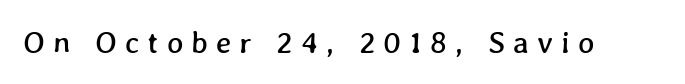
The image shows 31 px text type; set unusually wide letter spacing (+0.26 em), not underlined; low stroke contrast and a medium x-height.
